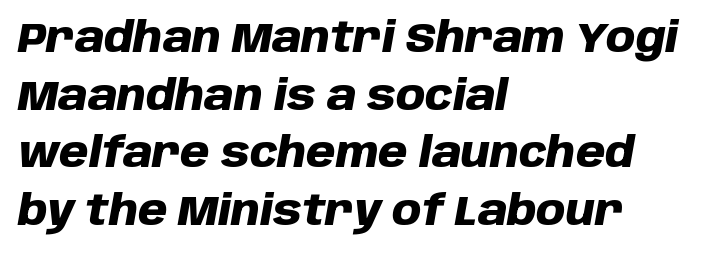
The block of text has a typical density, with ordinary space between rows. Standard letterfit; no display-style spreading of the glyphs. Teacher's note: observe the even left margin — that is flush-left alignment. Look at the stroke-to-counter ratio: heavy, a bold.
